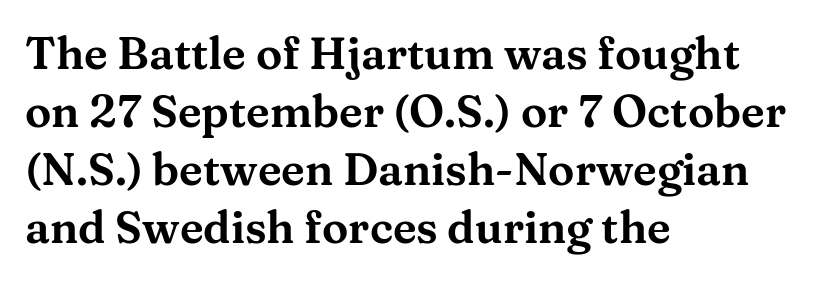
No word sits above an underline. Tracking here is standard; glyphs follow each other at the usual distance. Examine the stroke ends and you'll spot serifs. The leading is moderate, giving the passage an even texture.
